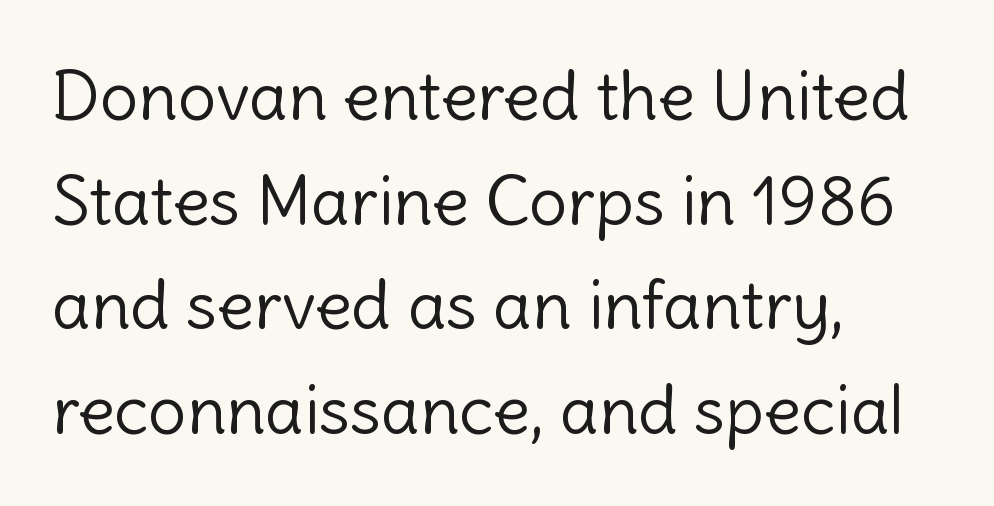
{"serif": "no", "italic": "no", "bold": "no", "weight": "light", "width": "normal", "x_height": "medium", "monospaced": "no", "underline": "no", "align": "left", "line_spacing": "normal", "line_spacing_ratio": 1.54, "letter_spacing": "normal", "letter_spacing_em": 0.0, "glyph_px": 68}
